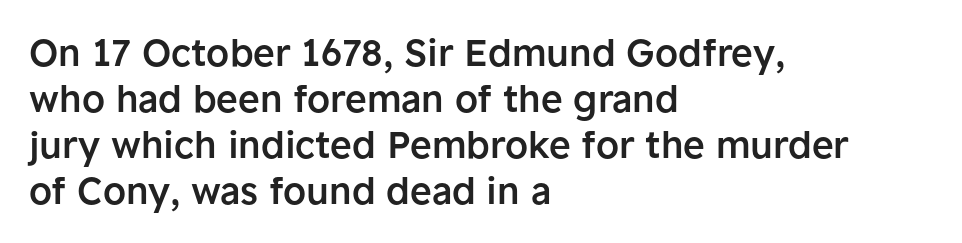
The image shows 37 px semibold sans-serif type, upright; set left-aligned, line spacing 1.24x, normal letter spacing, not underlined; low stroke contrast and a medium x-height.
